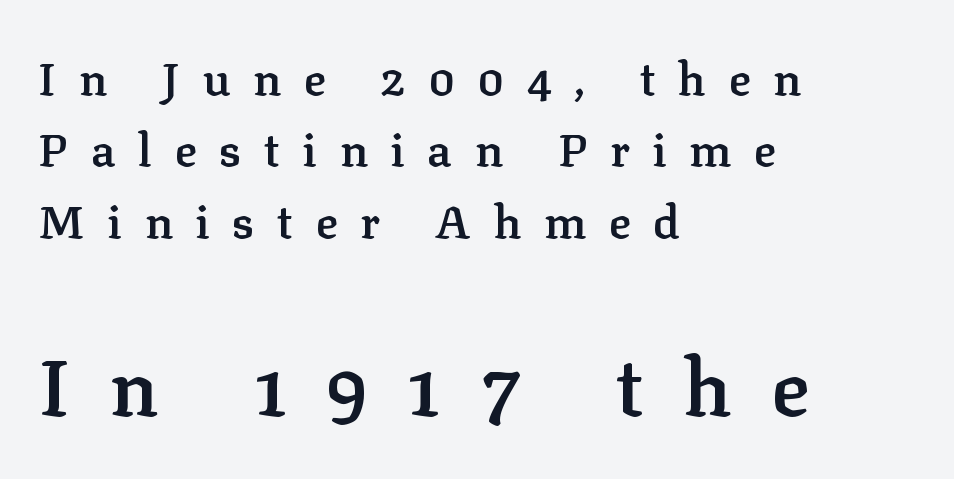
The image shows 80 px semibold serif type, upright; set left-aligned, normal line spacing (1.55x), unusually wide letter spacing (+0.49 em), not underlined; the second (bottom) block is 1.74x larger; low stroke contrast and a medium x-height.
